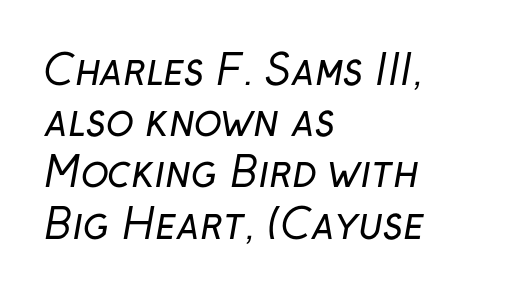
{"serif": "no", "bold": "no", "weight": "regular", "width": "normal", "stroke_contrast": "low", "x_height": "medium", "monospaced": "no", "underline": "no", "align": "left", "line_spacing": "normal", "line_spacing_ratio": 1.25, "letter_spacing": "normal", "letter_spacing_em": 0.0, "glyph_px": 41}
